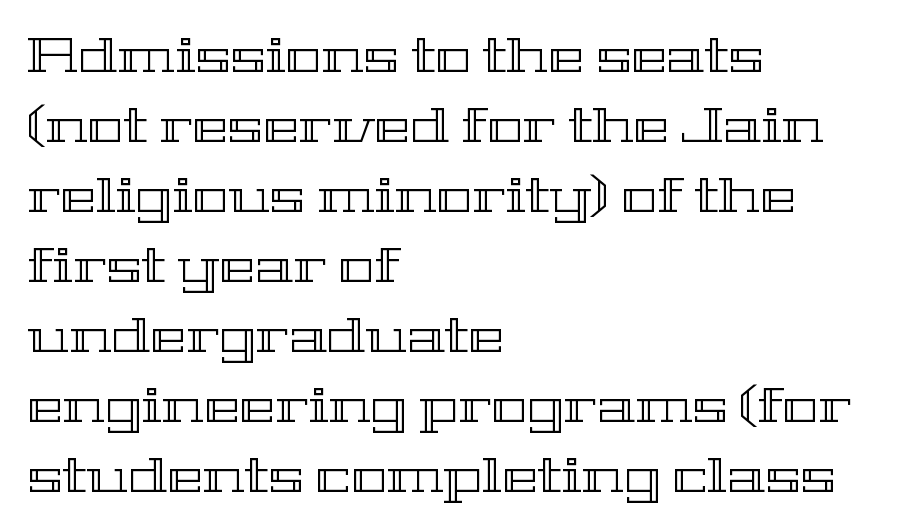
Q: Is the text italic (slanted)? A: No, it is upright.
Q: Is the text underlined? A: No.
Q: How is the paragraph aligned? A: Left-aligned.
Q: Is the spacing between letters normal or unusually wide? A: Normal.
Q: Is the spacing between lines tight, normal or loose? A: Normal.
Q: Width (condensed, normal, or wide)? A: Wide.
Q: x-height? A: Medium.
Q: Monospaced? A: No.
